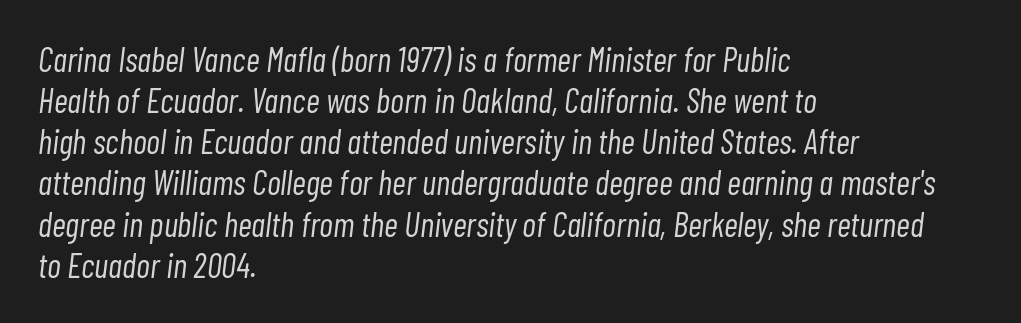
Underlining? Definitely not there. Casual observation: everything's shoved over to the left. Short note: letters normally spaced. No letter is thick-stroked: the sample isn't bold. Note the varied advance widths — an 'i' is clearly narrower than an 'm'.
